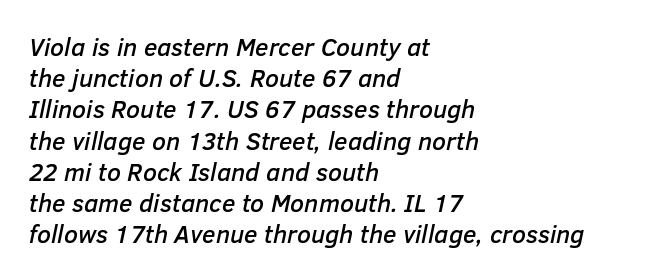
The image shows 25 px text type, italic (leaning right); set left-aligned, normal line spacing (1.25x), normal letter spacing, not underlined.
